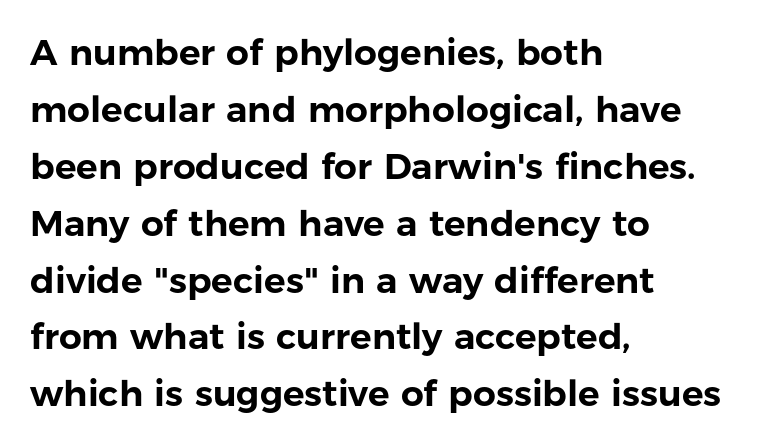
{"serif": "no", "italic": "no", "width": "normal", "stroke_contrast": "low", "x_height": "medium", "monospaced": "no", "underline": "no", "align": "left", "line_spacing": "normal", "line_spacing_ratio": 1.58, "letter_spacing": "normal", "letter_spacing_em": 0.0, "glyph_px": 36}
